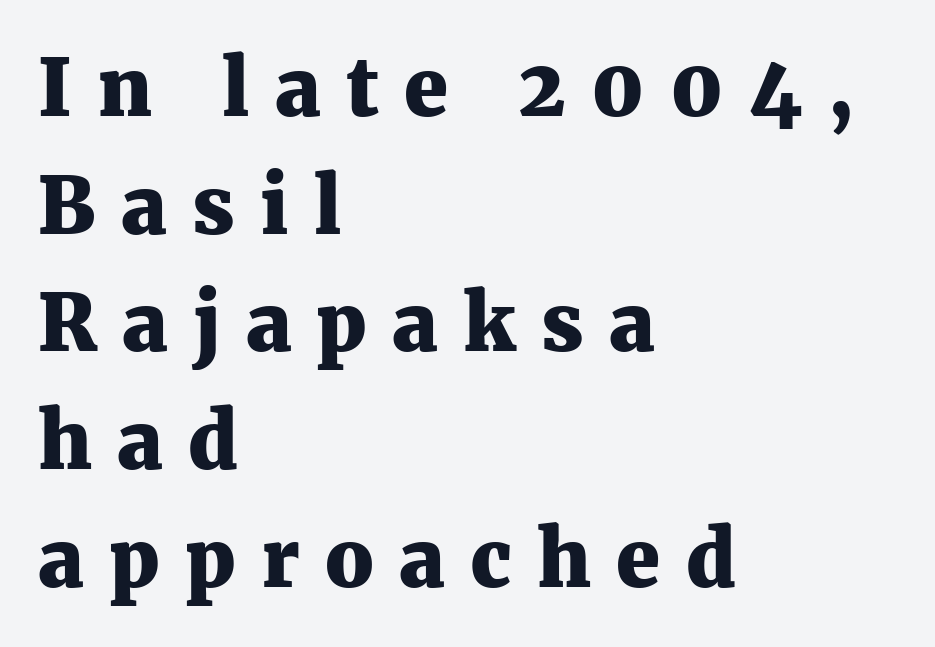
{"serif": "yes", "italic": "no", "bold": "yes", "weight": "heavy", "width": "normal", "stroke_contrast": "medium", "x_height": "medium", "monospaced": "no", "underline": "no", "align": "left", "line_spacing": "normal", "line_spacing_ratio": 1.49, "letter_spacing": "wide", "letter_spacing_em": 0.32, "glyph_px": 79}
